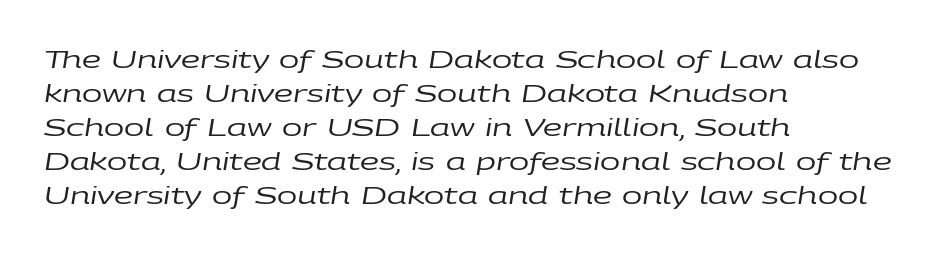
{"italic": "yes", "lean": "right", "slant_degrees": 9, "bold": "no", "underline": "no", "align": "left", "line_spacing": "normal", "line_spacing_ratio": 1.42, "letter_spacing": "normal", "letter_spacing_em": 0.0, "glyph_px": 24}
